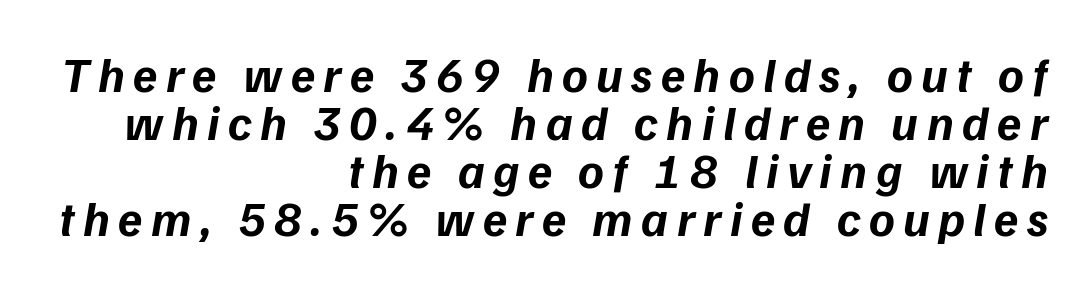
Summary of weight: heavy, a full bold. Anything drawn beneath the words? Only blank space. The whole block is typeset with a tilt. Character widths vary here, with narrow letters taking less room than wide ones.
